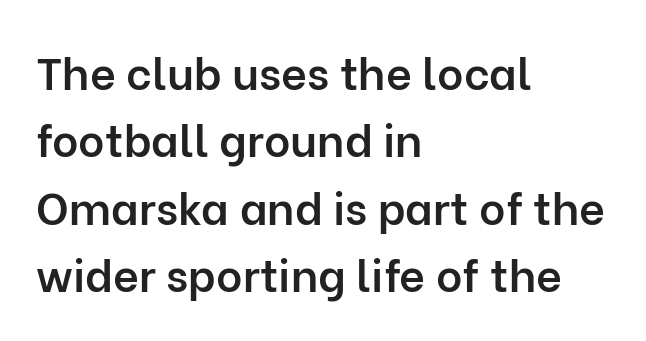
{"serif": "no", "italic": "no", "bold": "semi", "weight": "semibold", "width": "normal", "stroke_contrast": "low", "x_height": "medium", "monospaced": "no", "underline": "no", "align": "left", "line_spacing": "normal", "line_spacing_ratio": 1.5, "letter_spacing": "normal", "letter_spacing_em": 0.0, "glyph_px": 45}
